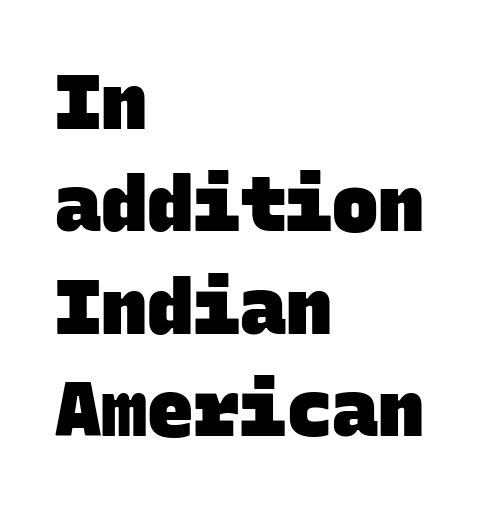
Do the characters align in a grid? Yes, the font is monospaced. The designer left line spacing at the default. Serifs: no, the terminals of the letterforms are clean. Notice how the passage keeps a crisp vertical edge on the left only. There is no visible air inserted between adjacent glyphs.
